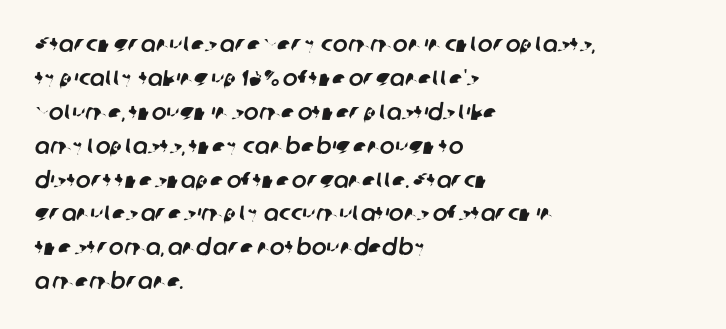
The image shows 22 px text type; set left-aligned, normal line spacing (1.54x), normal letter spacing, not underlined.
